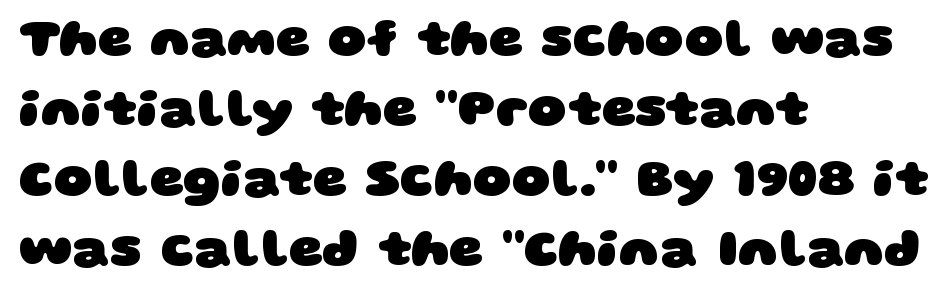
Is this a fixed-width face? No — the glyphs have proportional, varying widths. One glance says typical: line gaps are just what's usual. The text block is weighted toward the left margin, trailing off unevenly rightward. Set as a true bold cut, around the 700 mark. Short note: letters normally spaced.
